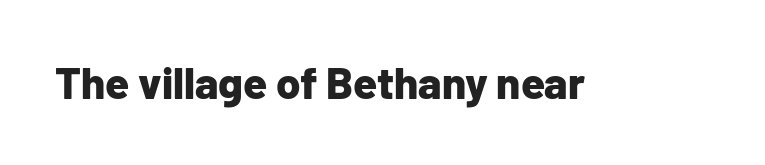
The image shows 44 px bold sans-serif type, upright; set normal letter spacing, not underlined; low stroke contrast and a medium x-height.
